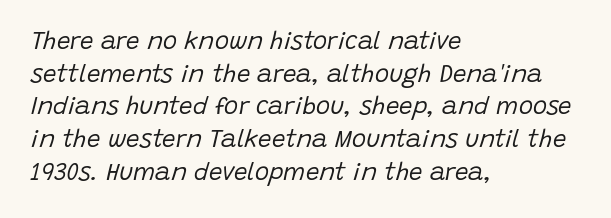
Evenly set lines give the paragraph a standard silhouette. The specimen reads as italic at a glance. The glyphs are unaccompanied by any horizontal stroke below them. Weight: not bold — regular or lighter. Tracking value appears to be zero — textbook default spacing. These lines stack with their left ends in a neat column.
